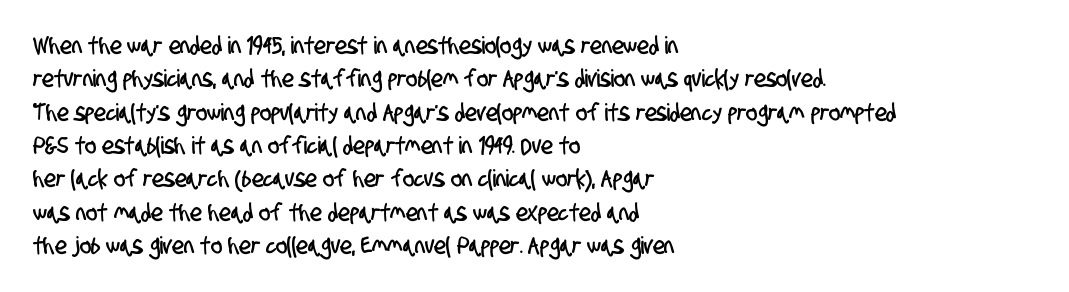
{"underline": "no", "align": "left", "line_spacing": "normal", "line_spacing_ratio": 1.39, "letter_spacing": "normal", "letter_spacing_em": 0.0, "glyph_px": 24}
